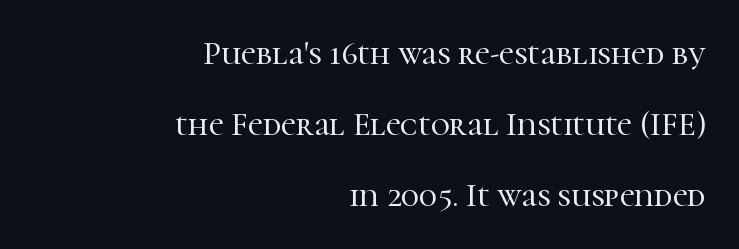
Inter-character spacing is left at the font's built-in metrics. Descender tails drop into unmarked territory. How would I describe the line gaps? Wide and relaxed. Stroke terminals: seriffed. Varying glyph widths throughout — classic text-font behaviour.
